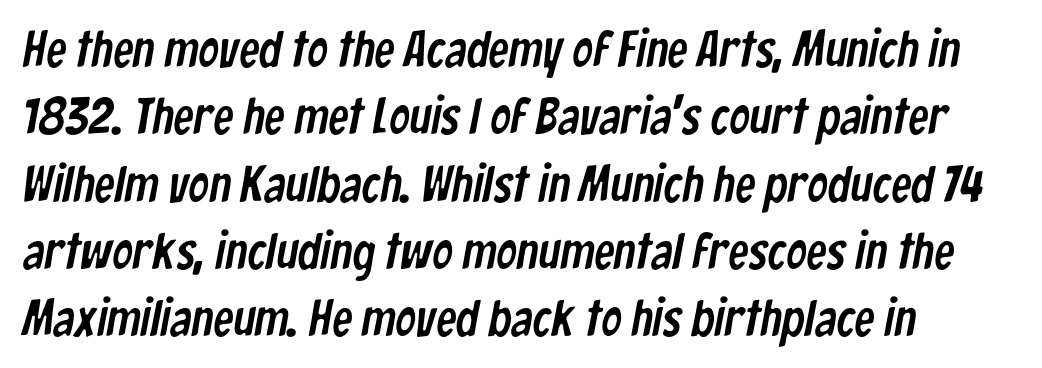
Q: Is the typeface a serif or a sans-serif typeface? A: Sans-serif.
Q: Is the text underlined? A: No.
Q: How is the paragraph aligned? A: Left-aligned.
Q: Is the spacing between letters normal or unusually wide? A: Normal.
Q: Is the spacing between lines tight, normal or loose? A: Normal.
Q: Width (condensed, normal, or wide)? A: Condensed.
Q: Stroke contrast? A: Low.
Q: x-height? A: Medium.
Q: Monospaced? A: No.
